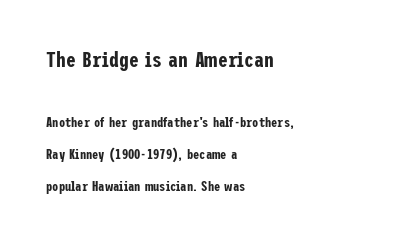
Character size in the leading block exceeds that of the trailing block. A bare baseline throughout the passage. These lines stand farther apart than default settings would place them. Observe the ordinary spacing: letters are neighbours, not strangers. Compared with a centered layout, this one pins lines to the left instead.
